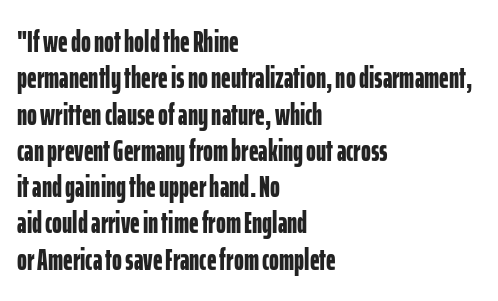
This is the regular roman posture of the typeface. The lines in this sample share a left origin and differ only in where they stop. Is this a fixed-width face? No — the glyphs have proportional, varying widths. Type style note: lacks serifs. In terms of letterspacing, this is plain default setting.
